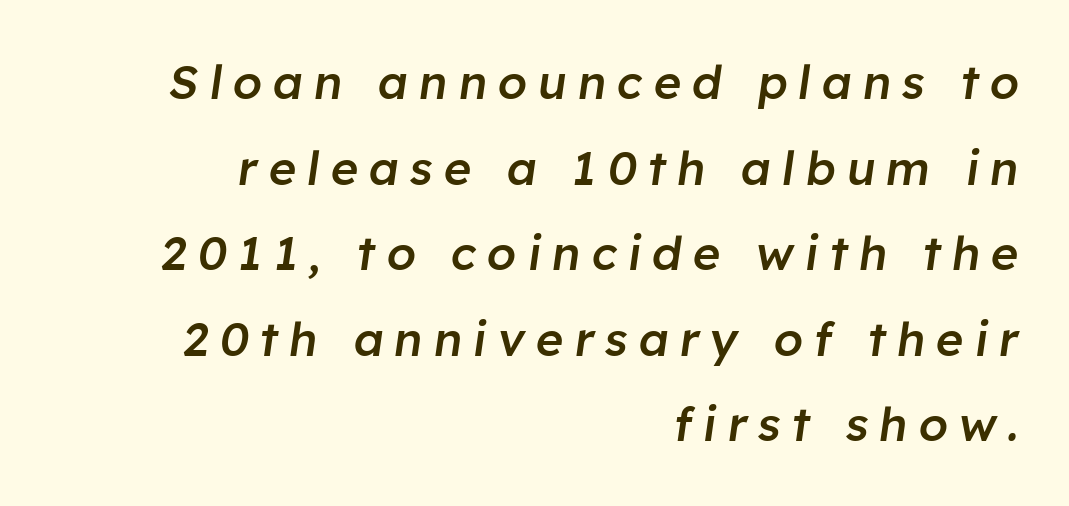
Q: Is the text bold? A: Semi-bold.
Q: Is the text italic (slanted)? A: Yes, it leans right by about 8 degrees.
Q: Is the text underlined? A: No.
Q: How is the paragraph aligned? A: Right-aligned.
Q: Is the spacing between letters normal or unusually wide? A: Unusually wide.
Q: Width (condensed, normal, or wide)? A: Normal.
Q: Stroke contrast? A: Low.
Q: x-height? A: Medium.
Q: Monospaced? A: No.
